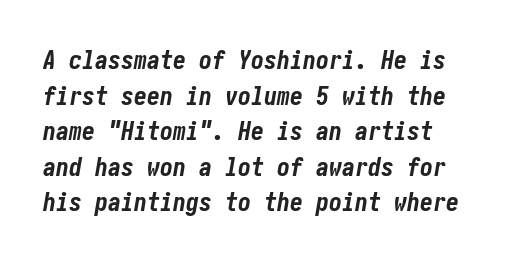
The image shows 26 px bold type, italic (leaning right); set normal line spacing (1.37x), normal letter spacing, not underlined.
